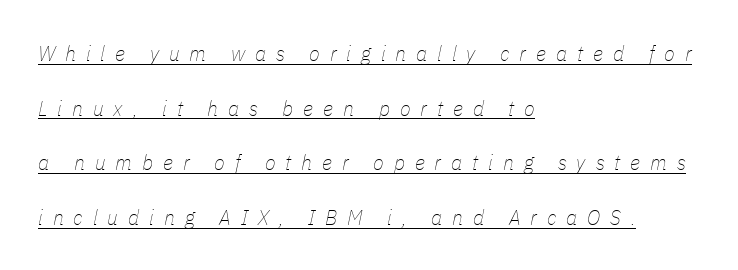
Visually the block forms a straight wall on the left and a jagged coastline on the right. No letter is thick-stroked: the sample isn't bold. The letters are slanted; this is an italic face. Compared with typical paragraphs, the rows here are farther apart. In designer terms, the underline attribute is active on this setting.
